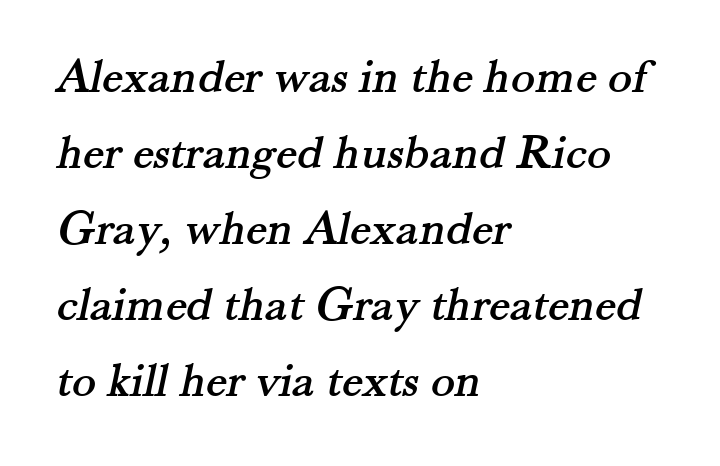
Anything drawn beneath the words? Only blank space. Glyph-to-glyph distance matches everyday printed text. Each line starts at the same left margin while the right side varies. Note the varied advance widths — an 'i' is clearly narrower than an 'm'. Summary of vertical rhythm: regular, with standard interline spacing.
